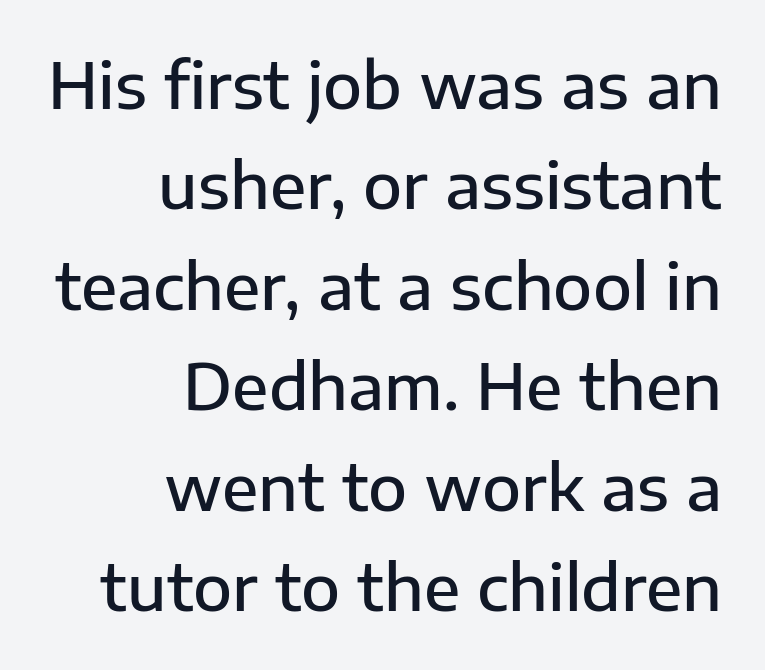
Q: Is the text bold? A: Semi-bold.
Q: Is the text italic (slanted)? A: No, it is upright.
Q: Is the typeface a serif or a sans-serif typeface? A: Sans-serif.
Q: Is the text underlined? A: No.
Q: How is the paragraph aligned? A: Right-aligned.
Q: Is the spacing between letters normal or unusually wide? A: Normal.
Q: Is the spacing between lines tight, normal or loose? A: Normal.
Q: Width (condensed, normal, or wide)? A: Normal.
Q: Stroke contrast? A: Low.
Q: x-height? A: Medium.
Q: Monospaced? A: No.
